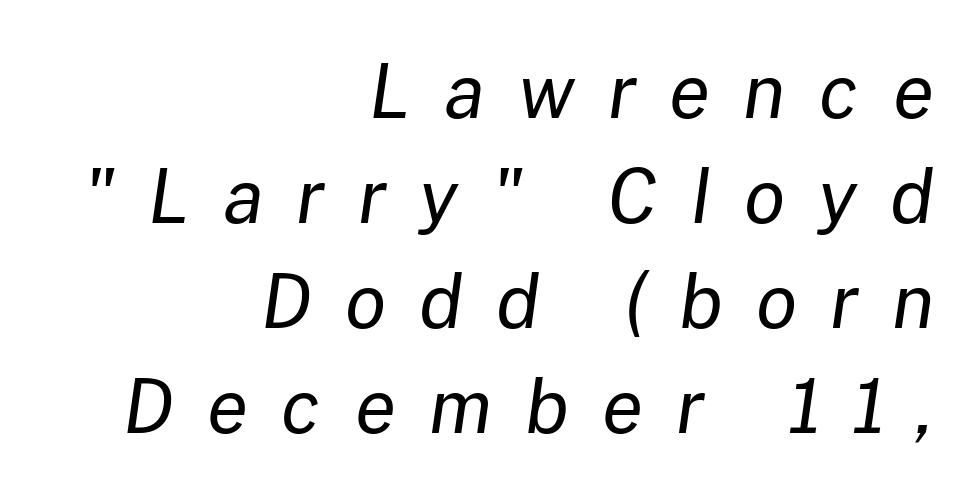
Summary of vertical rhythm: regular, with standard interline spacing. The face looks like a standard text weight, possibly lighter. The whole block is typeset with a tilt. Character widths vary here, with narrow letters taking less room than wide ones. Beneath every word, the page is bare. Casual observation: everything's shoved over to the right.
